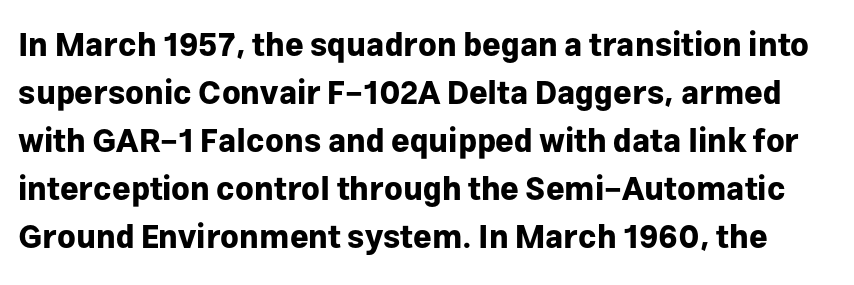
Q: Is the text bold? A: Yes.
Q: Is the text italic (slanted)? A: No, it is upright.
Q: Is the typeface a serif or a sans-serif typeface? A: Sans-serif.
Q: Is the text underlined? A: No.
Q: Is the spacing between letters normal or unusually wide? A: Normal.
Q: Is the spacing between lines tight, normal or loose? A: Normal.
Q: Width (condensed, normal, or wide)? A: Normal.
Q: Stroke contrast? A: Low.
Q: x-height? A: Medium.
Q: Monospaced? A: No.
